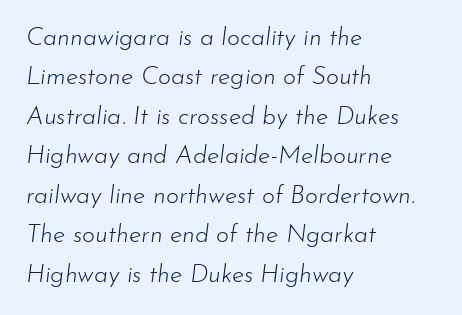
The glyphs are unaccompanied by any horizontal stroke below them. The passage shown stacks its lines at a standard gap. Left-aligned paragraph, ragged on the right. This is oblique type, the kind used for emphasis or titles. These lines keep a tight, regular rhythm from letter to letter. Bold? No — there's no thickening of the strokes.
